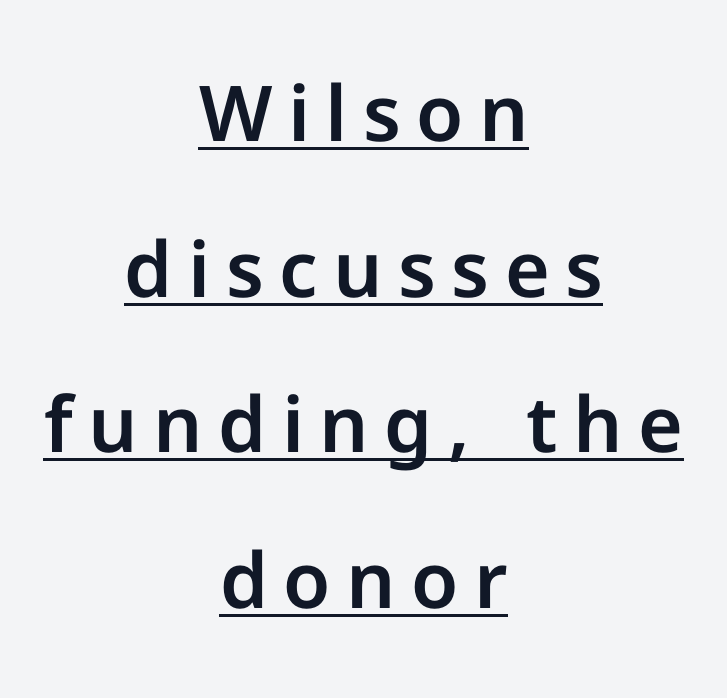
{"serif": "no", "italic": "no", "width": "normal", "stroke_contrast": "low", "x_height": "medium", "monospaced": "no", "underline": "yes", "align": "center", "line_spacing": "loose", "line_spacing_ratio": 2.02, "letter_spacing": "wide", "letter_spacing_em": 0.2, "glyph_px": 77}
